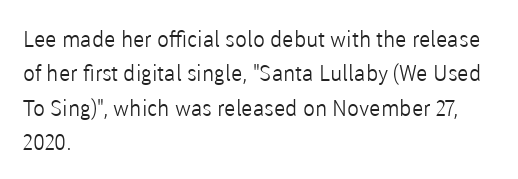
{"italic": "no", "bold": "no", "underline": "no", "align": "left", "line_spacing": "normal", "line_spacing_ratio": 1.56, "letter_spacing": "normal", "letter_spacing_em": 0.0, "glyph_px": 22}
